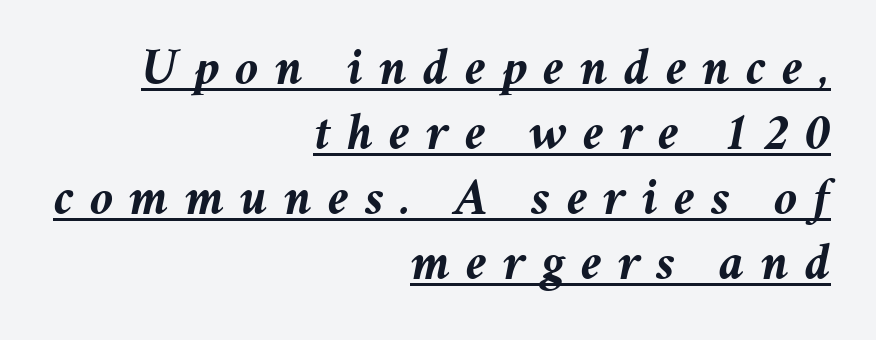
The face used here is rendered with a markedly widened letterfit. Do the characters align in a grid? No, the font is proportional. Does the copy run flush right? Yes — the right margin is perfectly even. Caption: lettering with a line underneath.
